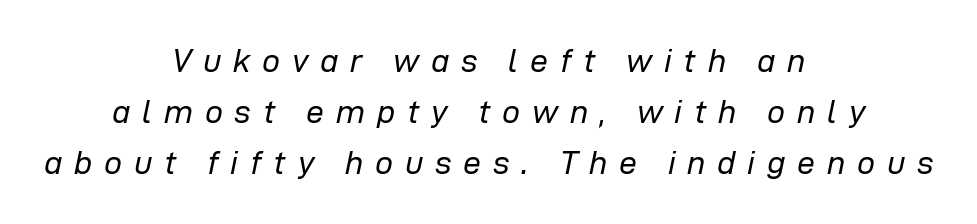
Q: Is the text bold? A: No.
Q: Is the text italic (slanted)? A: Yes, it leans right by about 12 degrees.
Q: Is the text underlined? A: No.
Q: How is the paragraph aligned? A: Centered.
Q: Is the spacing between letters normal or unusually wide? A: Unusually wide.
Q: Is the spacing between lines tight, normal or loose? A: Normal.
Q: Width (condensed, normal, or wide)? A: Normal.
Q: Stroke contrast? A: Low.
Q: x-height? A: Medium.
Q: Monospaced? A: No.
